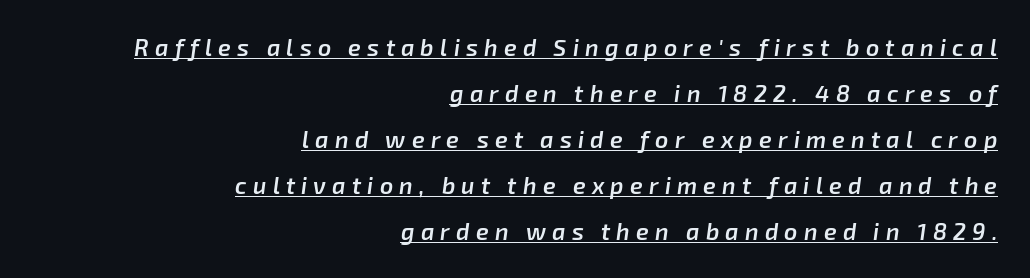
There is plenty of visible air inserted between adjacent glyphs. The passage shown is underscored from start to finish. The setting favours the right margin, as signatures and pull-quotes sometimes do. Quick note: interline space is abundant.
